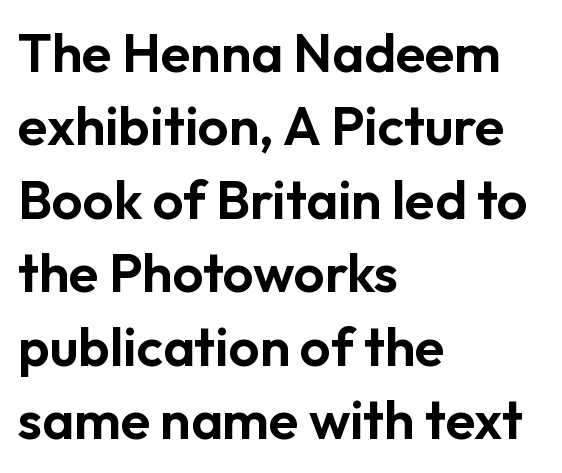
{"serif": "no", "italic": "no", "width": "normal", "stroke_contrast": "low", "x_height": "medium", "monospaced": "no", "underline": "no", "align": "left", "line_spacing": "normal", "line_spacing_ratio": 1.36, "letter_spacing": "normal", "letter_spacing_em": 0.0, "glyph_px": 54}
